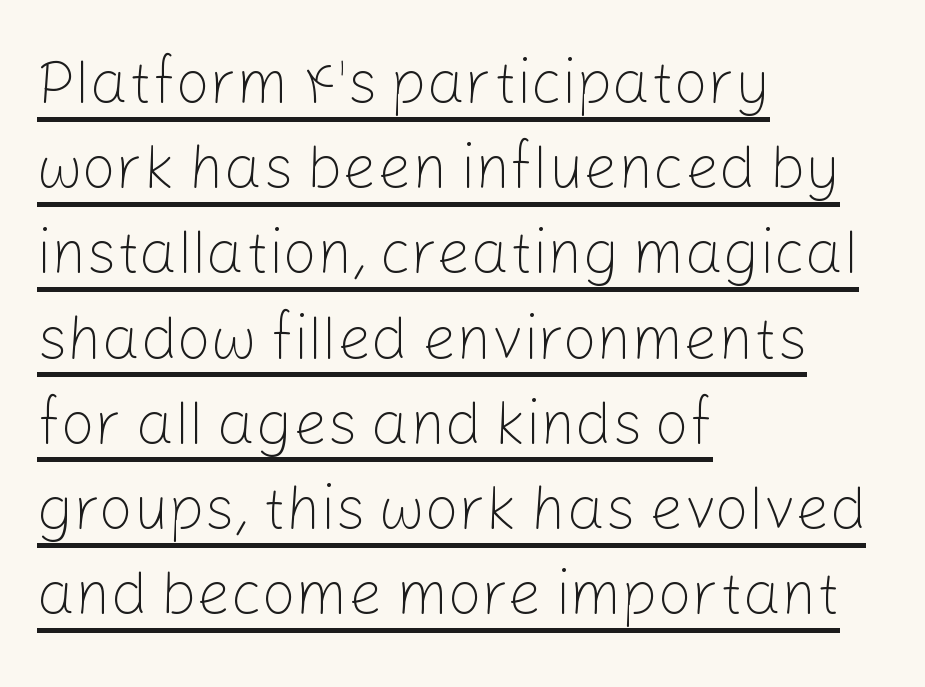
Q: Is the text bold? A: No.
Q: Is the text italic (slanted)? A: No, it is upright.
Q: Is the typeface a serif or a sans-serif typeface? A: Sans-serif.
Q: Is the text underlined? A: Yes.
Q: How is the paragraph aligned? A: Left-aligned.
Q: Is the spacing between letters normal or unusually wide? A: Normal.
Q: Is the spacing between lines tight, normal or loose? A: Normal.
Q: Width (condensed, normal, or wide)? A: Normal.
Q: Stroke contrast? A: Low.
Q: x-height? A: Medium.
Q: Monospaced? A: No.
